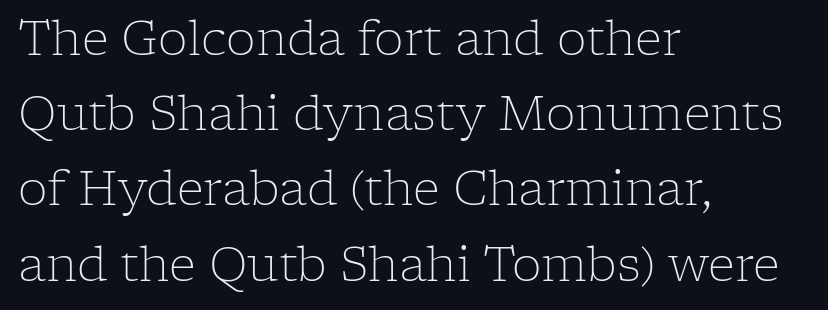
The image shows 47 px light serif type, upright; set left-aligned, normal line spacing (1.6x), normal letter spacing, not underlined; low stroke contrast and a medium x-height.
